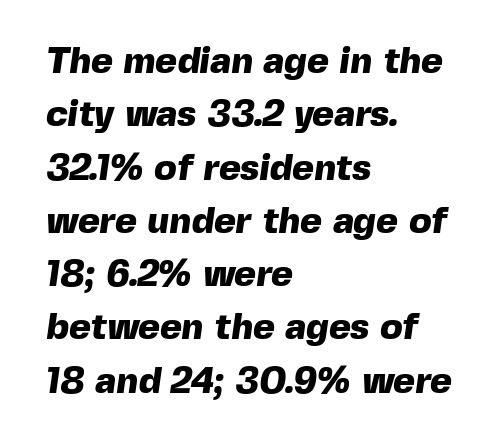
Q: Is the text bold? A: Yes.
Q: Is the typeface a serif or a sans-serif typeface? A: Sans-serif.
Q: Is the text underlined? A: No.
Q: How is the paragraph aligned? A: Left-aligned.
Q: Is the spacing between letters normal or unusually wide? A: Normal.
Q: Is the spacing between lines tight, normal or loose? A: Normal.
Q: Width (condensed, normal, or wide)? A: Normal.
Q: x-height? A: Medium.
Q: Monospaced? A: No.
